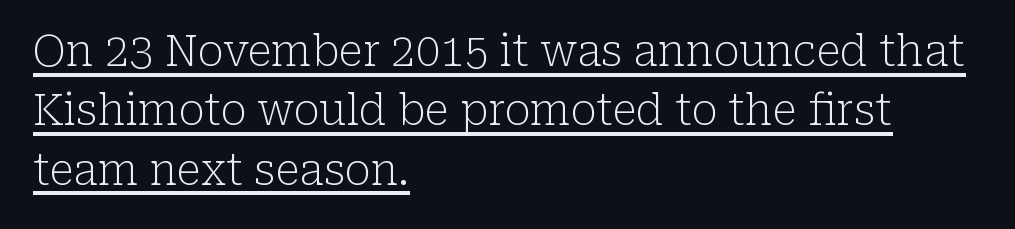
The image shows 43 px light serif type, upright; set left-aligned, normal line spacing (1.38x), normal letter spacing, underlined; low stroke contrast and a medium x-height.
